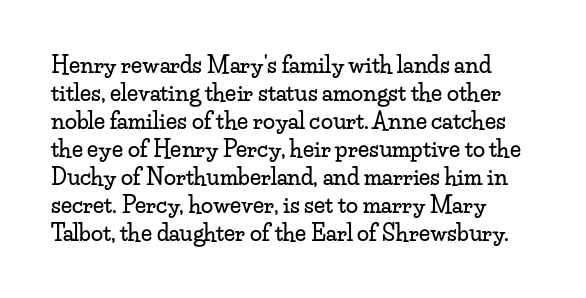
{"italic": "no", "underline": "no", "align": "left", "line_spacing": "normal", "line_spacing_ratio": 1.27, "letter_spacing": "normal", "letter_spacing_em": 0.0, "glyph_px": 22}
